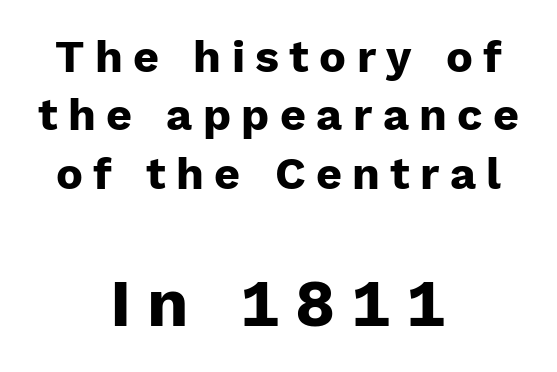
Q: Is the text bold? A: Yes.
Q: Is the text italic (slanted)? A: No, it is upright.
Q: Is the typeface a serif or a sans-serif typeface? A: Sans-serif.
Q: Is the text underlined? A: No.
Q: How is the paragraph aligned? A: Centered.
Q: Is the spacing between letters normal or unusually wide? A: Unusually wide.
Q: Is the spacing between lines tight, normal or loose? A: Normal.
Q: Which block of text is set in a larger size, the first (top) or the second (bottom)? A: The second (bottom) one.
Q: Width (condensed, normal, or wide)? A: Normal.
Q: Stroke contrast? A: Low.
Q: x-height? A: Medium.
Q: Monospaced? A: No.
